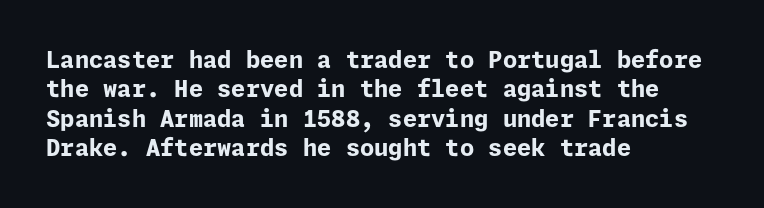
{"italic": "no", "bold": "yes", "underline": "no", "align": "left", "line_spacing": "normal", "line_spacing_ratio": 1.28, "letter_spacing": "normal", "letter_spacing_em": 0.0, "glyph_px": 23}
